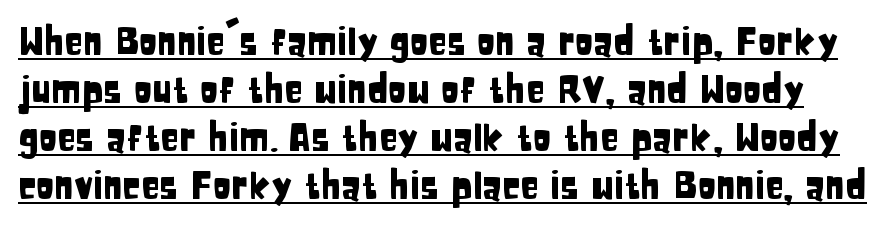
The image shows 38 px condensed sans-serif type, upright; set normal line spacing (1.26x), normal letter spacing, underlined; low stroke contrast and a large x-height.
